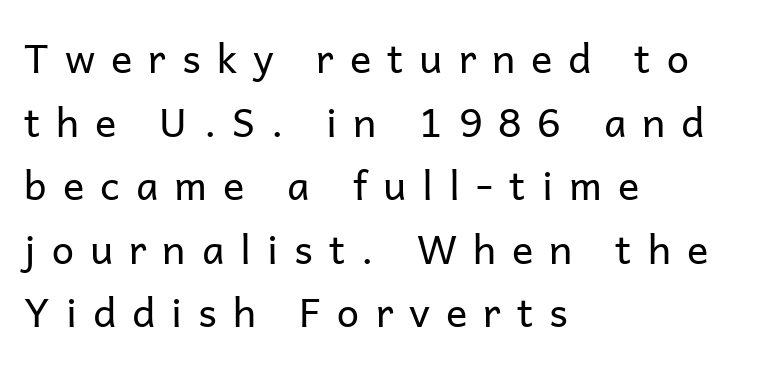
The lettering holds an erect, upright posture throughout. This rendering uses left alignment, leaving the right contour irregular. The line texture is sparse and dotted thanks to wide tracking. The passage shown is typeset with a sans-serif family.
